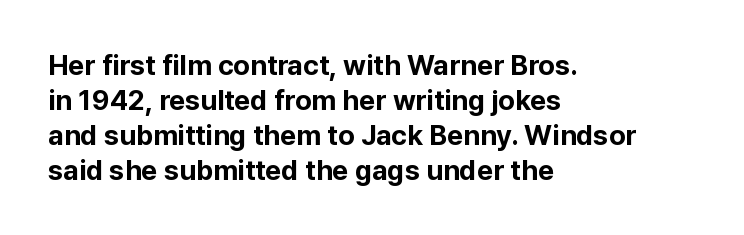
{"serif": "no", "italic": "no", "bold": "yes", "weight": "bold", "width": "normal", "stroke_contrast": "low", "x_height": "medium", "monospaced": "no", "underline": "no", "align": "left", "line_spacing": "normal", "line_spacing_ratio": 1.25, "letter_spacing": "normal", "letter_spacing_em": 0.0, "glyph_px": 28}
